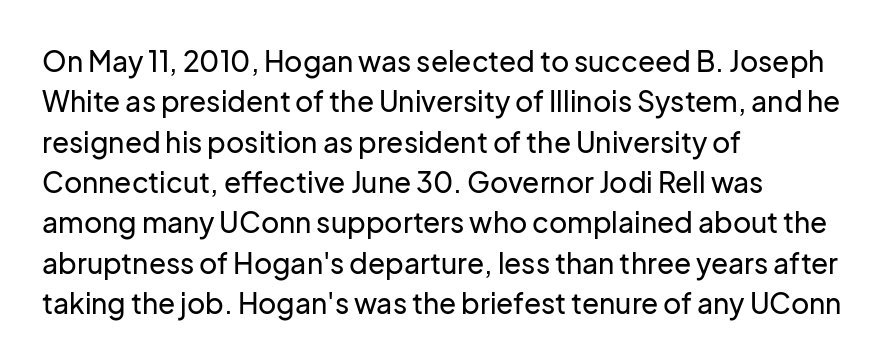
{"serif": "no", "italic": "no", "width": "normal", "stroke_contrast": "low", "x_height": "medium", "monospaced": "no", "underline": "no", "align": "left", "line_spacing": "normal", "line_spacing_ratio": 1.44, "letter_spacing": "normal", "letter_spacing_em": 0.0, "glyph_px": 28}
